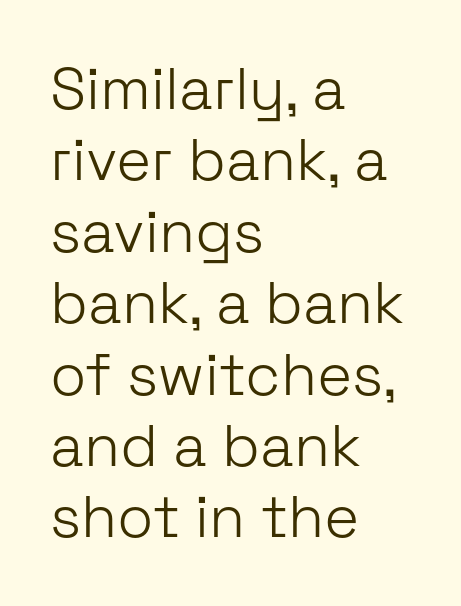
Q: Is the text bold? A: No.
Q: Is the text italic (slanted)? A: No, it is upright.
Q: Is the typeface a serif or a sans-serif typeface? A: Sans-serif.
Q: Is the text underlined? A: No.
Q: How is the paragraph aligned? A: Left-aligned.
Q: Is the spacing between letters normal or unusually wide? A: Normal.
Q: Width (condensed, normal, or wide)? A: Normal.
Q: Stroke contrast? A: Low.
Q: x-height? A: Medium.
Q: Monospaced? A: No.
